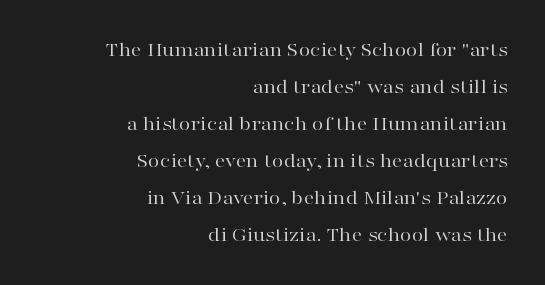
Q: Is the text bold? A: No.
Q: Is the text italic (slanted)? A: No, it is upright.
Q: Is the text underlined? A: No.
Q: How is the paragraph aligned? A: Right-aligned.
Q: Is the spacing between letters normal or unusually wide? A: Normal.
